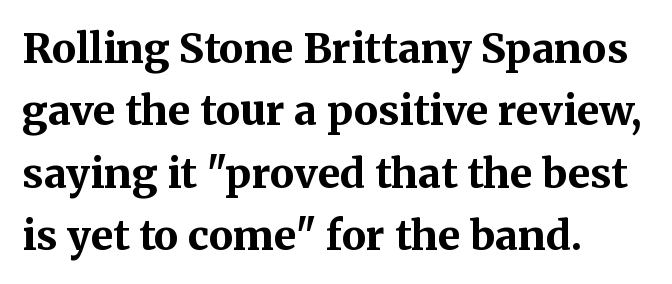
{"serif": "yes", "italic": "no", "bold": "yes", "weight": "bold", "width": "normal", "stroke_contrast": "medium", "x_height": "medium", "monospaced": "no", "underline": "no", "align": "left", "line_spacing": "normal", "line_spacing_ratio": 1.52, "letter_spacing": "normal", "letter_spacing_em": 0.0, "glyph_px": 41}
